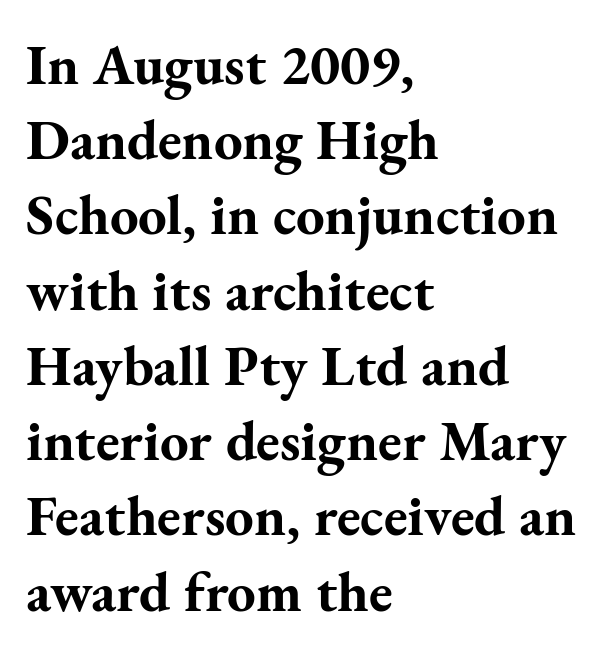
The image shows 57 px bold serif type, upright; set left-aligned, normal line spacing (1.32x), normal letter spacing, not underlined; medium stroke contrast and a small x-height.
